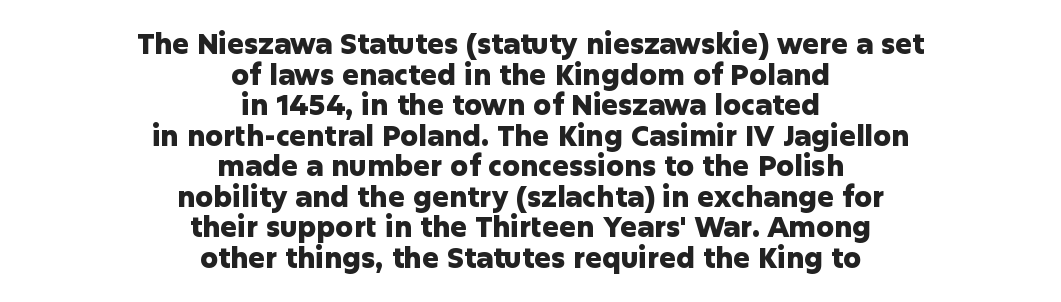
The rendering uses natural spacing where letterforms have individual widths. This rendering employs a face without finishing strokes, i.e., a sans-serif. The line-height multiplier appears low, near solid setting. Layout note: lines centered. The words here are not underlined.
